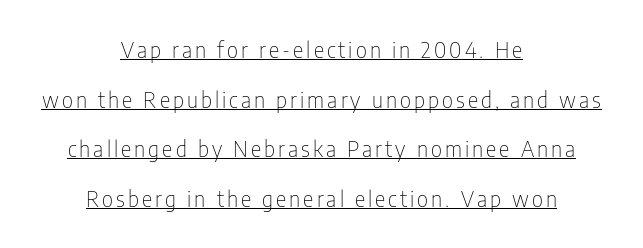
The image shows 22 px text type, upright; set centered, loose line spacing (2.26x), underlined.
